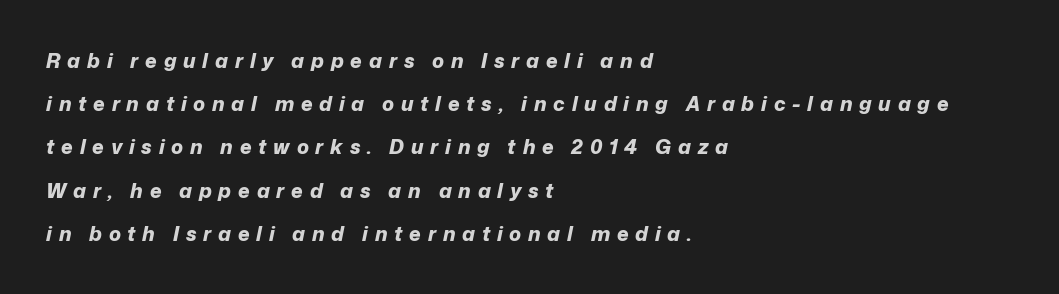
The image shows 20 px bold type, italic (leaning right); set left-aligned, loose line spacing (2.16x), unusually wide letter spacing (+0.34 em), not underlined.
